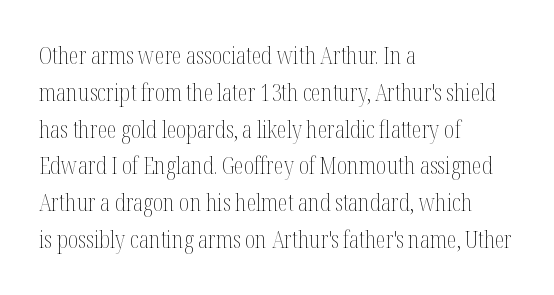
Q: Is the text bold? A: No.
Q: Is the text italic (slanted)? A: No, it is upright.
Q: Is the text underlined? A: No.
Q: How is the paragraph aligned? A: Left-aligned.
Q: Is the spacing between letters normal or unusually wide? A: Normal.
Q: Is the spacing between lines tight, normal or loose? A: Normal.
